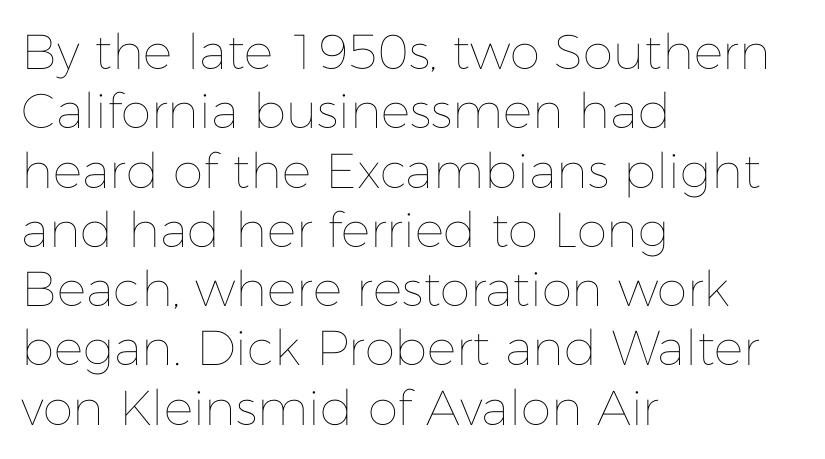
Q: Is the text bold? A: No.
Q: Is the text italic (slanted)? A: No, it is upright.
Q: Is the text underlined? A: No.
Q: How is the paragraph aligned? A: Left-aligned.
Q: Is the spacing between letters normal or unusually wide? A: Normal.
Q: Width (condensed, normal, or wide)? A: Normal.
Q: Stroke contrast? A: Low.
Q: x-height? A: Medium.
Q: Monospaced? A: No.
